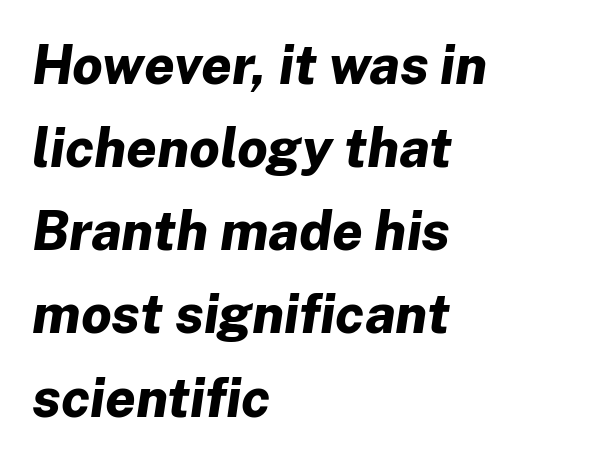
Q: Is the text bold? A: Yes.
Q: Is the text italic (slanted)? A: Yes, it leans right by about 8 degrees.
Q: Is the text underlined? A: No.
Q: How is the paragraph aligned? A: Left-aligned.
Q: Is the spacing between letters normal or unusually wide? A: Normal.
Q: Is the spacing between lines tight, normal or loose? A: Normal.
Q: Width (condensed, normal, or wide)? A: Normal.
Q: Stroke contrast? A: Low.
Q: x-height? A: Medium.
Q: Monospaced? A: No.
